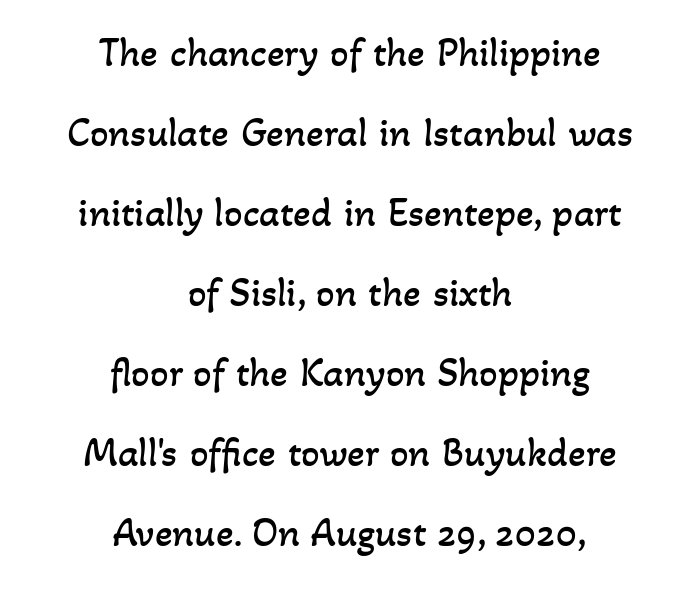
The image shows 41 px regular-weight type; set centered, loose line spacing (1.95x), normal letter spacing, not underlined; low stroke contrast and a small x-height.
